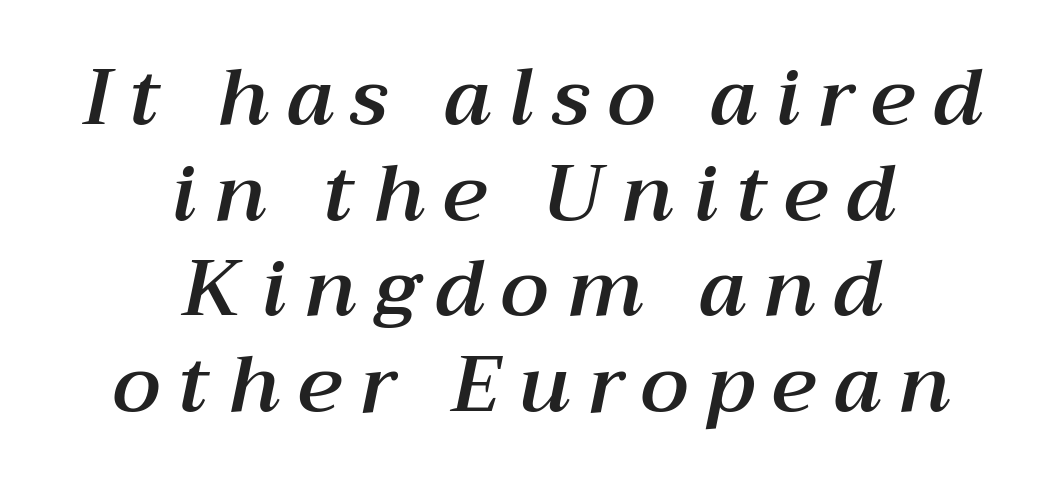
{"italic": "yes", "lean": "right", "slant_degrees": 12, "width": "normal", "stroke_contrast": "medium", "x_height": "medium", "monospaced": "no", "underline": "no", "align": "center", "line_spacing_ratio": 1.21, "letter_spacing": "wide", "letter_spacing_em": 0.23, "glyph_px": 79}
